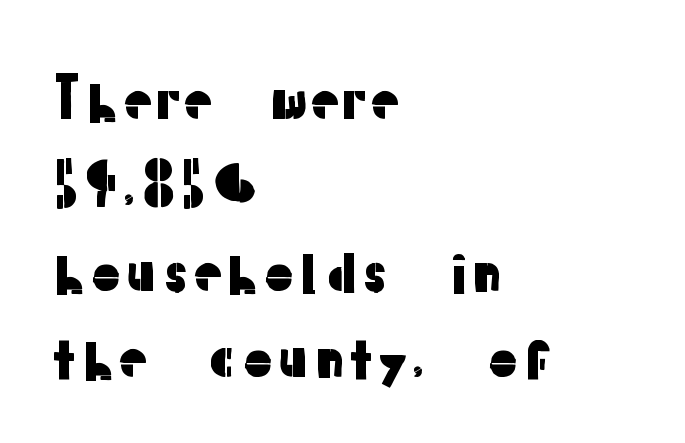
{"serif": "no", "italic": "no", "width": "normal", "stroke_contrast": "low", "x_height": "medium", "monospaced": "no", "underline": "no", "align": "left", "line_spacing": "normal", "line_spacing_ratio": 1.51, "letter_spacing": "normal", "letter_spacing_em": 0.0, "glyph_px": 57}
